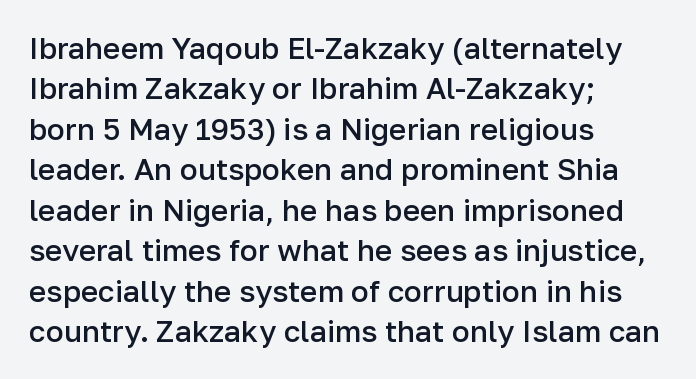
{"serif": "no", "italic": "no", "bold": "semi", "weight": "semibold", "width": "normal", "stroke_contrast": "low", "x_height": "medium", "monospaced": "no", "underline": "no", "align": "left", "line_spacing": "normal", "line_spacing_ratio": 1.35, "letter_spacing": "normal", "letter_spacing_em": 0.0, "glyph_px": 30}
